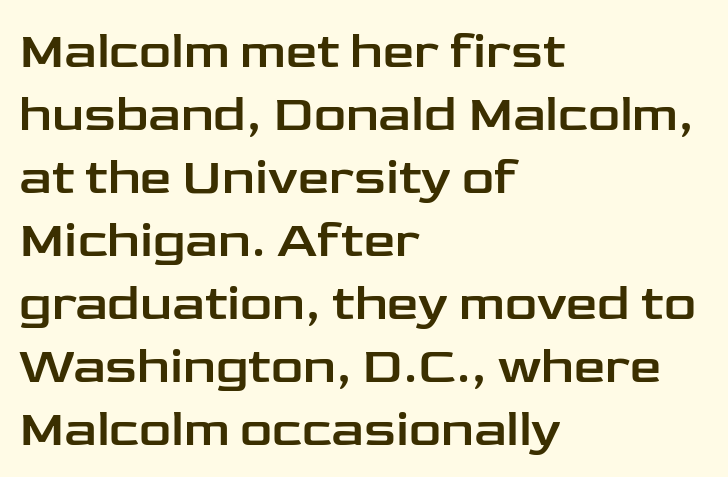
The image shows 50 px wide sans-serif type, upright; set left-aligned, normal line spacing (1.26x), normal letter spacing, not underlined; low stroke contrast and a medium x-height.
